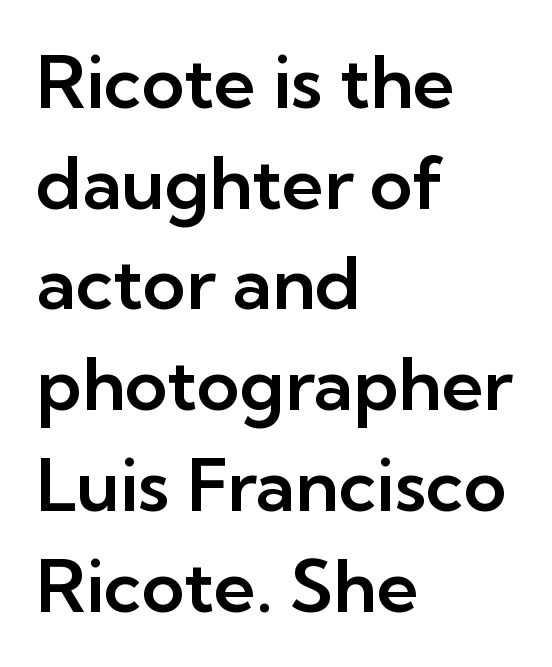
Q: Is the text italic (slanted)? A: No, it is upright.
Q: Is the typeface a serif or a sans-serif typeface? A: Sans-serif.
Q: Is the text underlined? A: No.
Q: How is the paragraph aligned? A: Left-aligned.
Q: Is the spacing between letters normal or unusually wide? A: Normal.
Q: Is the spacing between lines tight, normal or loose? A: Normal.
Q: Width (condensed, normal, or wide)? A: Normal.
Q: Stroke contrast? A: Low.
Q: x-height? A: Medium.
Q: Monospaced? A: No.
